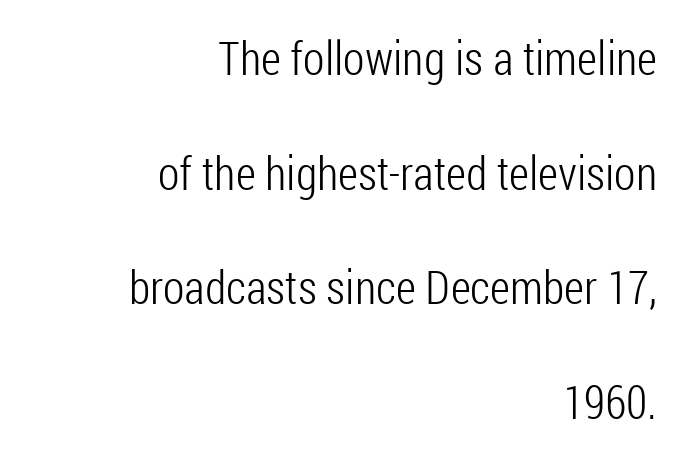
{"serif": "no", "italic": "no", "bold": "no", "weight": "light", "width": "condensed", "stroke_contrast": "low", "x_height": "medium", "monospaced": "no", "underline": "no", "align": "right", "line_spacing": "loose", "line_spacing_ratio": 2.44, "letter_spacing": "normal", "letter_spacing_em": 0.0, "glyph_px": 47}
